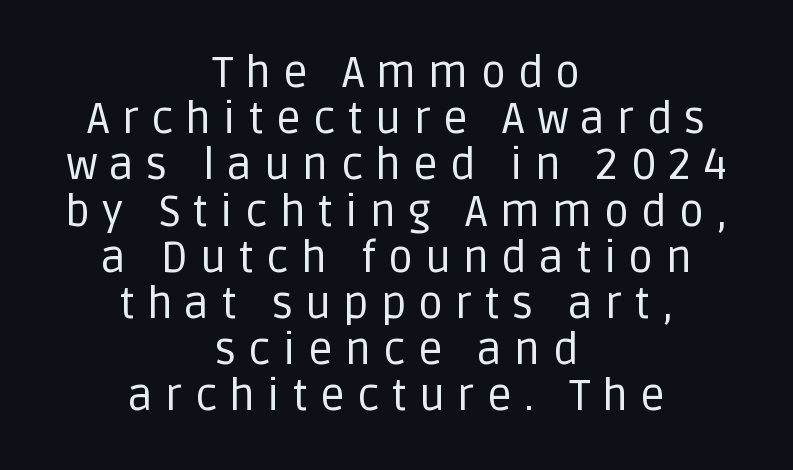
The image shows 44 px regular-weight sans-serif type, upright; set centered, tight line spacing (1.05x), unusually wide letter spacing (+0.27 em), not underlined; low stroke contrast and a large x-height.
